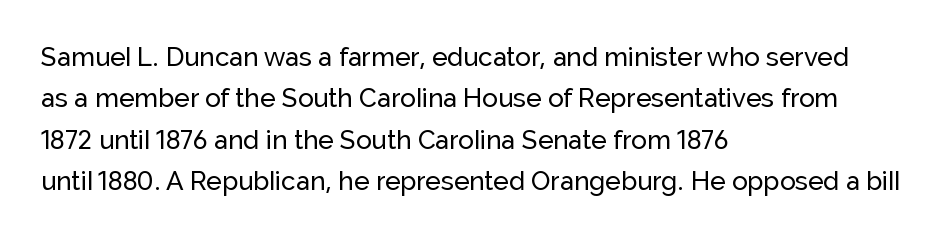
{"italic": "no", "underline": "no", "align": "left", "line_spacing": "normal", "line_spacing_ratio": 1.59, "letter_spacing": "normal", "letter_spacing_em": 0.0, "glyph_px": 26}
